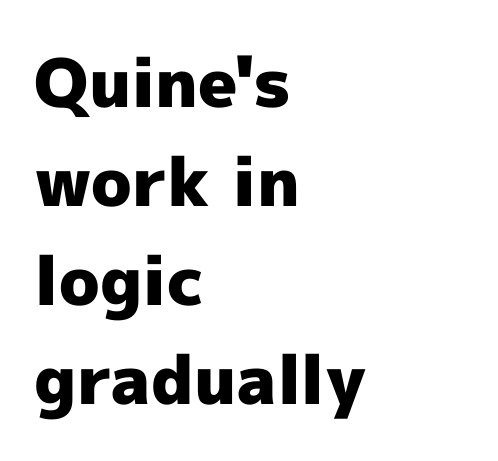
Check where the strokes stop: nothing finishes them off — pure sans. Proportional: the letters do not fall into vertical columns. The font is running at its bold setting. Reading down the block, your eye returns to a fixed left position each line.
